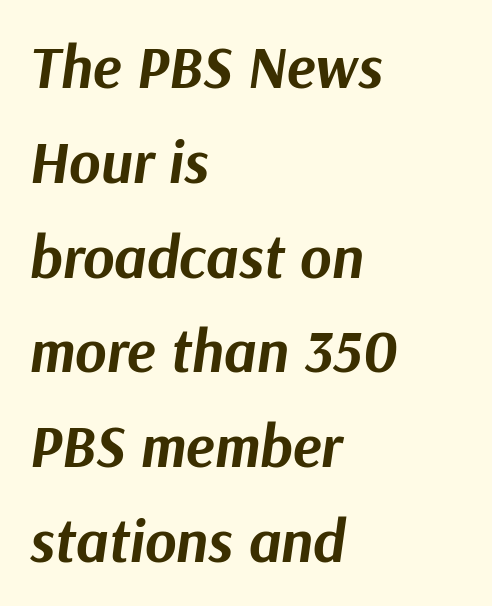
The face used here is proportionally spaced, like ordinary book or web type. A typesetter would call this zero additional tracking. Is there much room between lines? A standard amount, neither cramped nor airy. Emphasis by weight is at full strength: bold. Type without underlining.
